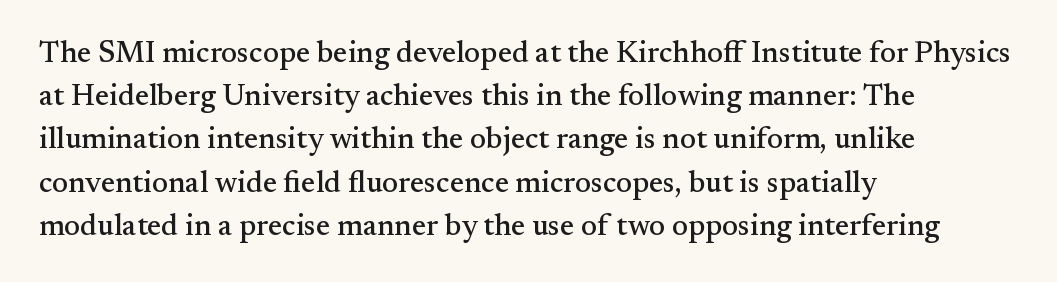
Q: Is the text italic (slanted)? A: No, it is upright.
Q: Is the typeface a serif or a sans-serif typeface? A: Serif.
Q: Is the text underlined? A: No.
Q: How is the paragraph aligned? A: Left-aligned.
Q: Is the spacing between letters normal or unusually wide? A: Normal.
Q: Is the spacing between lines tight, normal or loose? A: Normal.
Q: Width (condensed, normal, or wide)? A: Normal.
Q: Stroke contrast? A: Medium.
Q: x-height? A: Small.
Q: Monospaced? A: No.
